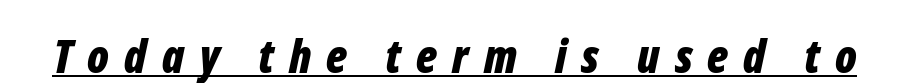
The image shows 46 px bold, condensed type, italic (leaning right); set unusually wide letter spacing (+0.33 em), underlined; low stroke contrast and a medium x-height.
